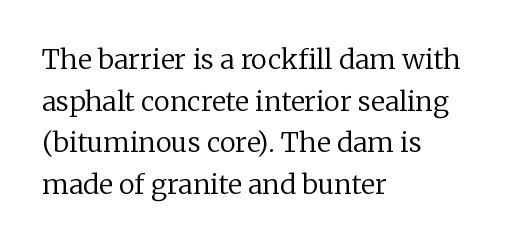
{"italic": "no", "bold": "no", "underline": "no", "align": "left", "line_spacing": "normal", "line_spacing_ratio": 1.54, "letter_spacing": "normal", "letter_spacing_em": 0.0, "glyph_px": 27}
